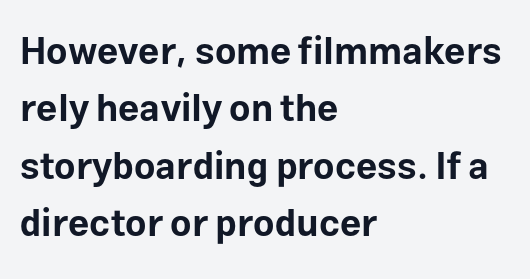
{"serif": "no", "italic": "no", "bold": "yes", "weight": "bold", "width": "normal", "stroke_contrast": "low", "x_height": "medium", "monospaced": "no", "underline": "no", "align": "left", "line_spacing": "normal", "line_spacing_ratio": 1.55, "letter_spacing": "normal", "letter_spacing_em": 0.0, "glyph_px": 37}
